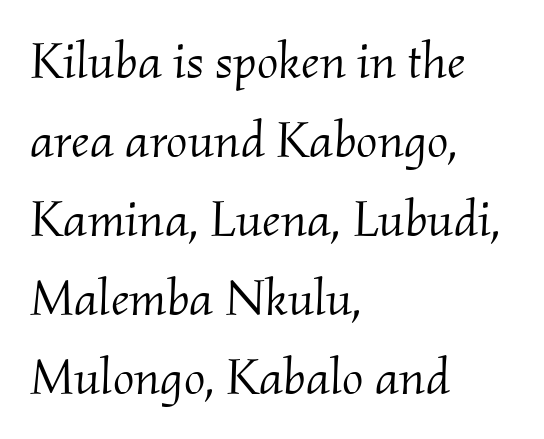
Q: Is the text bold? A: No.
Q: Is the text italic (slanted)? A: Yes, it leans right by about 2 degrees.
Q: Is the typeface a serif or a sans-serif typeface? A: Serif.
Q: Is the text underlined? A: No.
Q: How is the paragraph aligned? A: Left-aligned.
Q: Is the spacing between letters normal or unusually wide? A: Normal.
Q: Is the spacing between lines tight, normal or loose? A: Normal.
Q: Width (condensed, normal, or wide)? A: Normal.
Q: Stroke contrast? A: Medium.
Q: x-height? A: Small.
Q: Monospaced? A: No.
